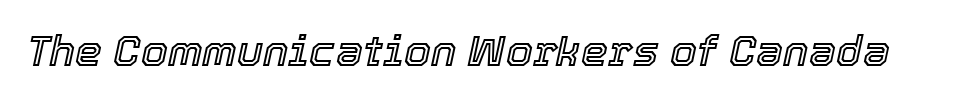
The face used here is rendered with its standard letterfit. Italic? Definitely — the glyphs are oblique. The zone under the glyphs is completely vacant. Each letter keeps its own natural width here, so spacing adapts to shape.
